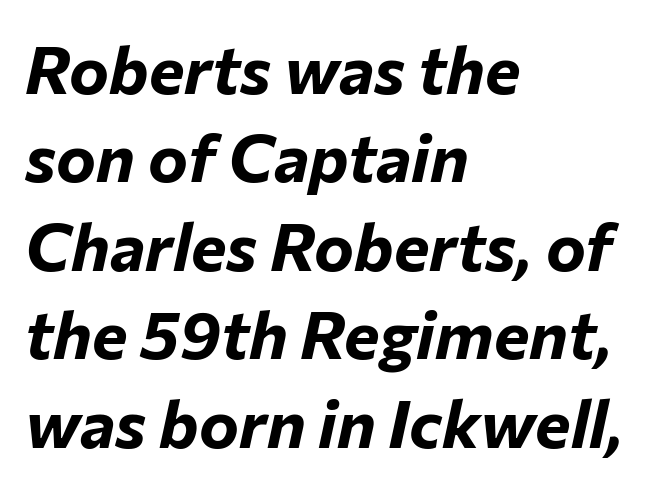
The image shows 67 px bold type, italic (leaning right); set left-aligned, normal line spacing (1.32x), normal letter spacing, not underlined; low stroke contrast and a medium x-height.
